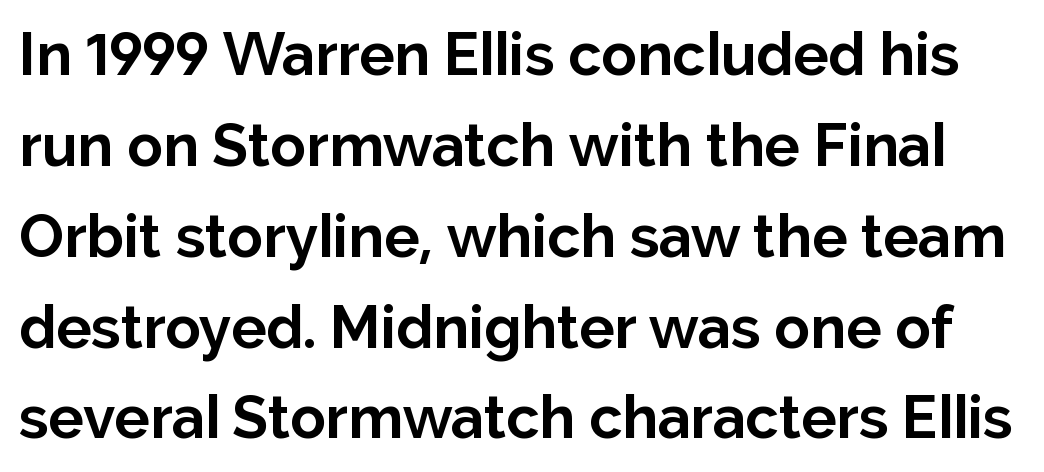
The image shows 59 px bold sans-serif type, upright; set normal line spacing (1.54x), normal letter spacing, not underlined; low stroke contrast and a medium x-height.
